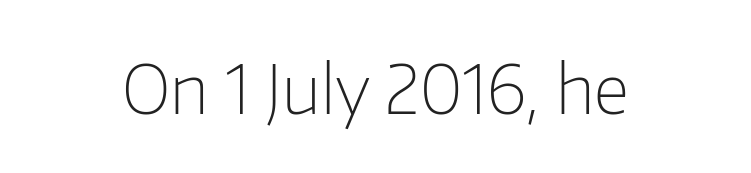
Q: Is the text bold? A: No.
Q: Is the text italic (slanted)? A: No, it is upright.
Q: Is the typeface a serif or a sans-serif typeface? A: Sans-serif.
Q: Is the text underlined? A: No.
Q: Is the spacing between letters normal or unusually wide? A: Normal.
Q: Width (condensed, normal, or wide)? A: Normal.
Q: Stroke contrast? A: Low.
Q: x-height? A: Medium.
Q: Monospaced? A: No.
